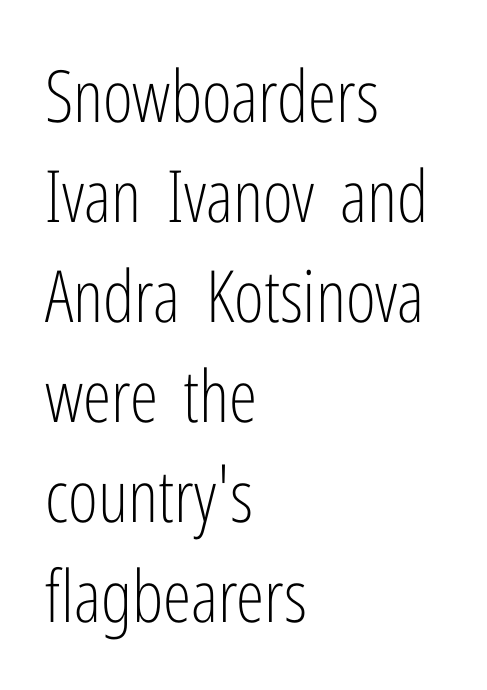
Q: Is the text bold? A: No.
Q: Is the text italic (slanted)? A: No, it is upright.
Q: Is the typeface a serif or a sans-serif typeface? A: Sans-serif.
Q: Is the text underlined? A: No.
Q: How is the paragraph aligned? A: Left-aligned.
Q: Is the spacing between letters normal or unusually wide? A: Normal.
Q: Is the spacing between lines tight, normal or loose? A: Normal.
Q: Width (condensed, normal, or wide)? A: Condensed.
Q: Stroke contrast? A: Low.
Q: x-height? A: Medium.
Q: Monospaced? A: No.
